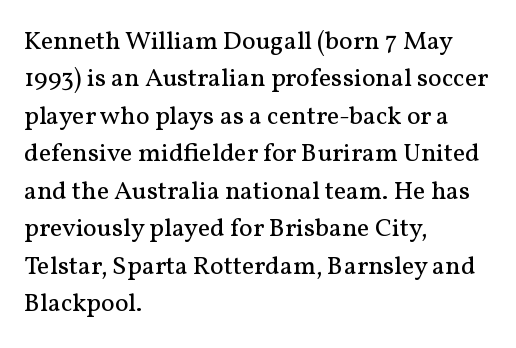
The image shows 26 px text type, upright; set left-aligned, normal line spacing (1.44x), normal letter spacing, not underlined.
